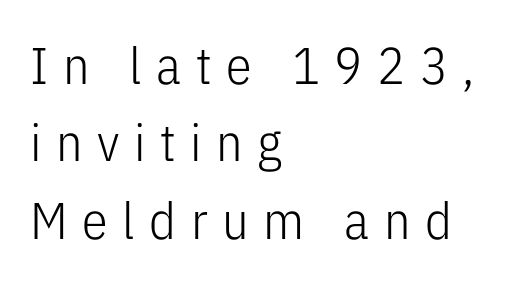
{"serif": "no", "italic": "no", "bold": "no", "weight": "light", "width": "condensed", "stroke_contrast": "low", "x_height": "medium", "monospaced": "no", "underline": "no", "align": "left", "line_spacing": "normal", "line_spacing_ratio": 1.49, "letter_spacing": "wide", "letter_spacing_em": 0.28, "glyph_px": 52}
